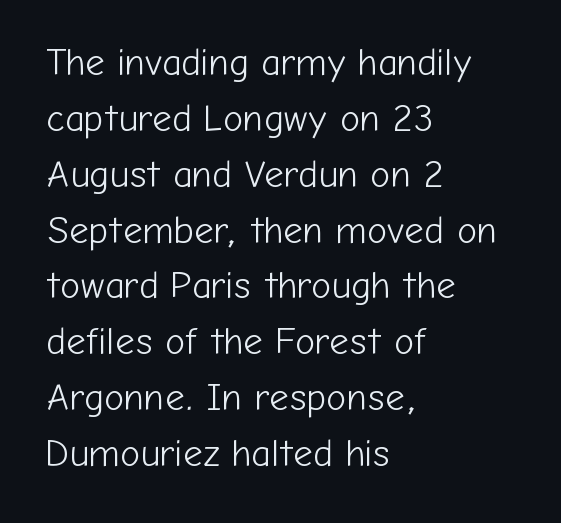
{"serif": "no", "italic": "no", "bold": "no", "weight": "light", "width": "normal", "stroke_contrast": "low", "x_height": "medium", "monospaced": "no", "underline": "no", "align": "left", "line_spacing": "normal", "line_spacing_ratio": 1.47, "letter_spacing": "normal", "letter_spacing_em": 0.0, "glyph_px": 38}
